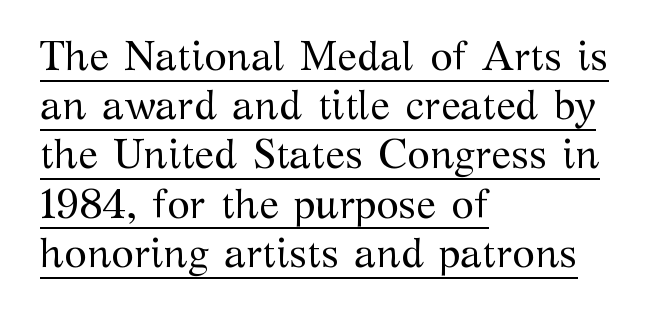
The image shows 41 px regular-weight serif type, upright; set left-aligned, line spacing 1.2x, normal letter spacing, underlined; medium stroke contrast and a medium x-height.
